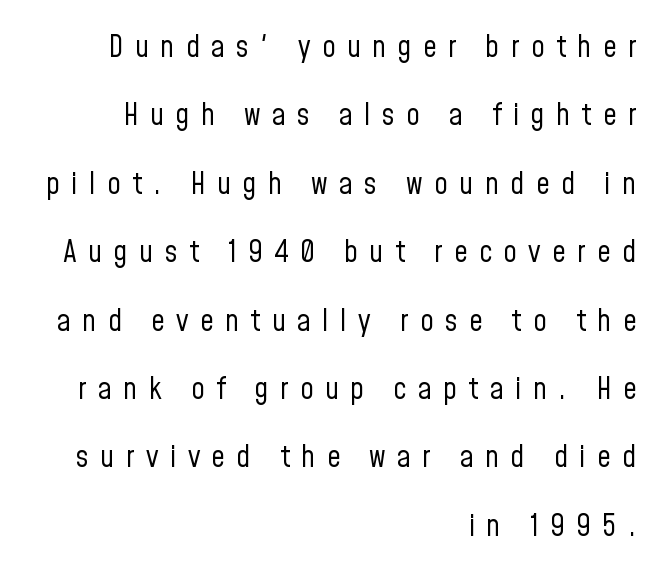
The image shows 30 px regular-weight, condensed sans-serif type, upright; set right-aligned, loose line spacing (2.28x), unusually wide letter spacing (+0.38 em), not underlined; low stroke contrast and a medium x-height.
